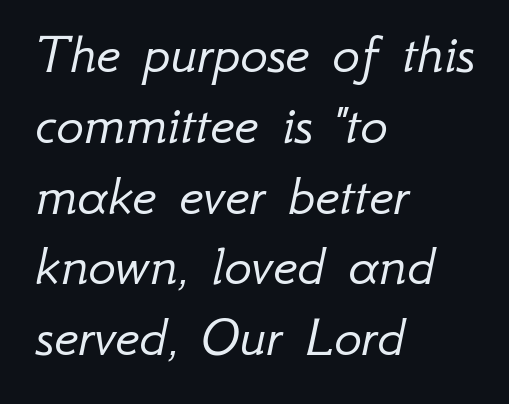
{"italic": "yes", "lean": "right", "slant_degrees": 12, "bold": "no", "weight": "light", "width": "normal", "stroke_contrast": "low", "x_height": "small", "monospaced": "no", "underline": "no", "align": "left", "line_spacing_ratio": 1.22, "letter_spacing": "normal", "letter_spacing_em": 0.0, "glyph_px": 58}
